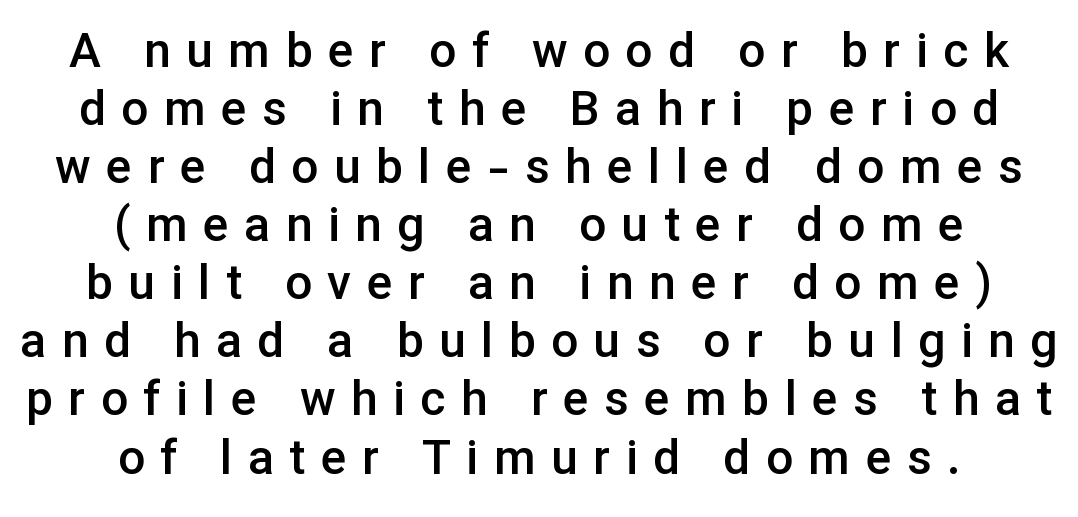
Descender tails drop into unmarked territory. No feet cap the strokes, marking this as sans-serif type. There is plenty of visible air inserted between adjacent glyphs. Caption: multi-line text, centered on the measure.
